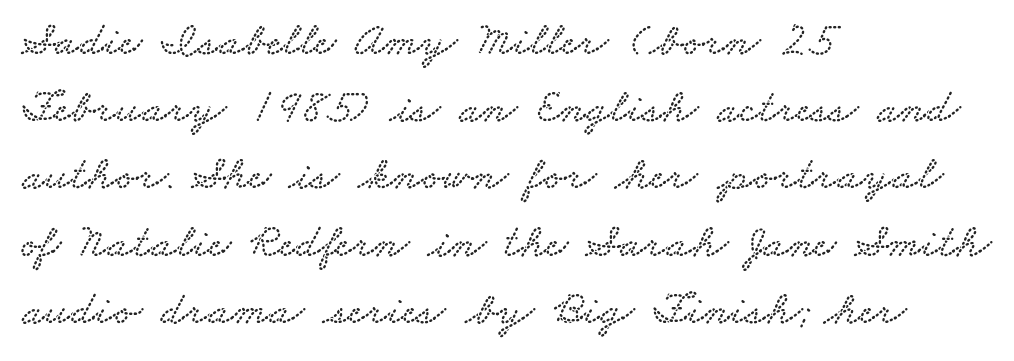
The image shows 47 px wide serif type; set left-aligned, normal line spacing (1.43x), normal letter spacing, not underlined; low stroke contrast and a small x-height.
